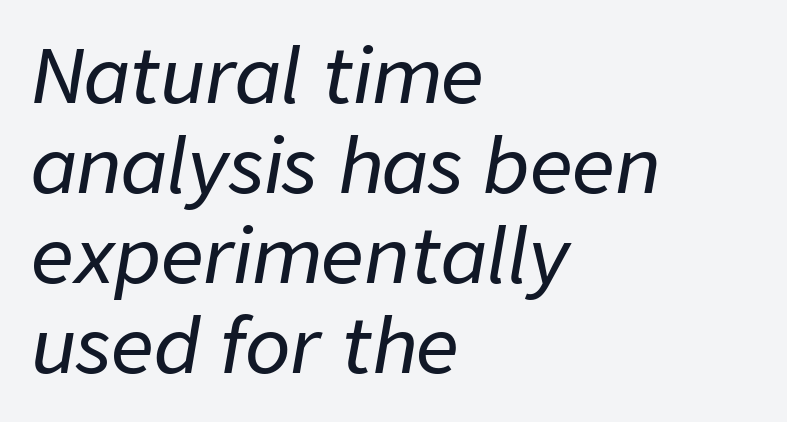
You could not count columns in this text — the font is proportionally spaced. No extra tracking has been applied to these lines. Horizontal alignment here is leftward, the default for most running prose. Posture: slanted. Unmarked baselines from the first word to the last.
